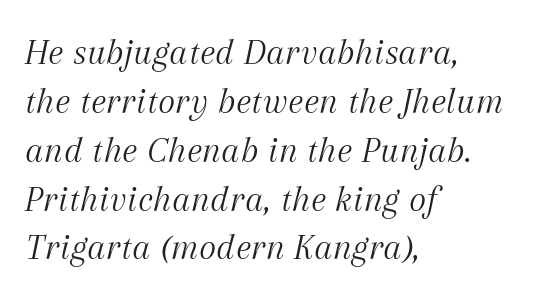
Q: Is the text bold? A: No.
Q: Is the text italic (slanted)? A: Yes, it leans right by about 12 degrees.
Q: Is the typeface a serif or a sans-serif typeface? A: Serif.
Q: Is the text underlined? A: No.
Q: How is the paragraph aligned? A: Left-aligned.
Q: Is the spacing between letters normal or unusually wide? A: Normal.
Q: Is the spacing between lines tight, normal or loose? A: Normal.
Q: Width (condensed, normal, or wide)? A: Normal.
Q: Stroke contrast? A: Medium.
Q: x-height? A: Medium.
Q: Monospaced? A: No.
